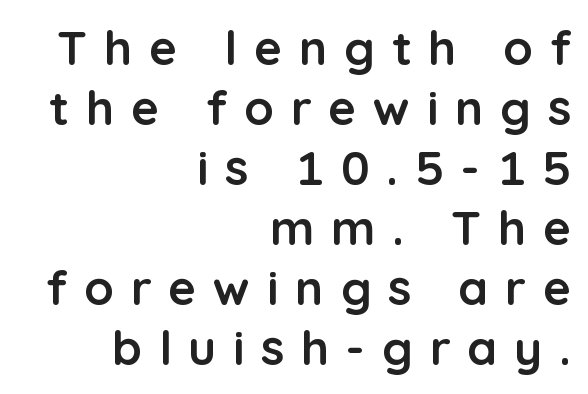
The image shows 48 px semibold sans-serif type, upright; set right-aligned, normal line spacing (1.25x), unusually wide letter spacing (+0.35 em), not underlined; low stroke contrast and a medium x-height.
